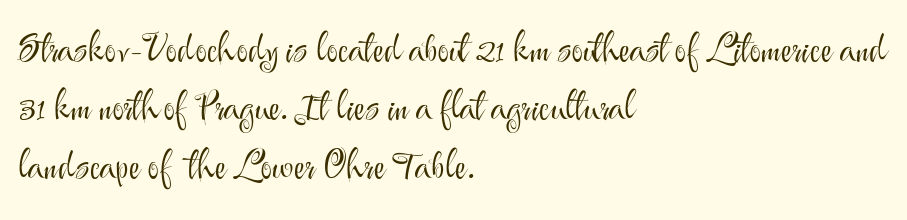
The rag falls on the right side of this text block. Check the space under the baseline: it is left empty. Inter-character spacing is left at the font's built-in metrics. Is this a fixed-width face? No — the glyphs have proportional, varying widths. In terms of letterform style, serifs are entirely absent. The rows are spaced the way most documents space them.
